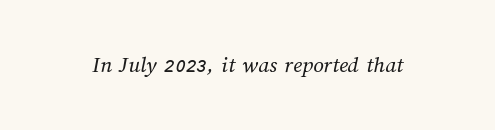
Between one letter and the next there's only the usual sliver of space. Weight: in the light-to-regular range. This rendering features lettering with no underline.
